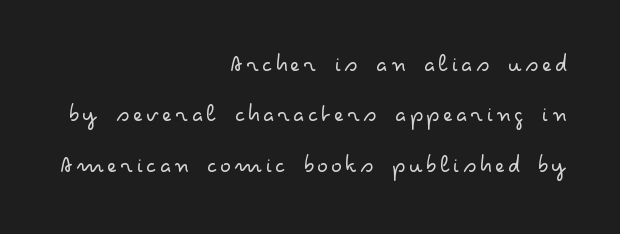
Q: Is the text bold? A: No.
Q: Is the text italic (slanted)? A: No, it is upright.
Q: Is the text underlined? A: No.
Q: How is the paragraph aligned? A: Right-aligned.
Q: Is the spacing between lines tight, normal or loose? A: Loose.
